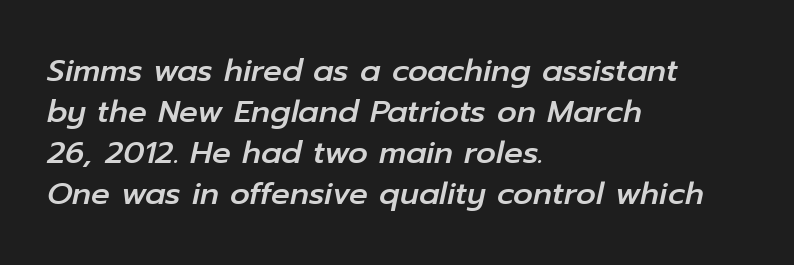
The image shows 31 px text type, italic (leaning right); set left-aligned, normal line spacing (1.32x), normal letter spacing, not underlined; low stroke contrast and a medium x-height.
